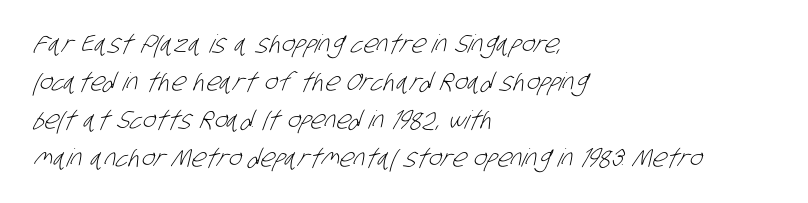
Teacher's note: observe the even left margin — that is flush-left alignment. A clean baseline with only descenders dipping below it. The designer left line spacing at the default. Characters follow at the spacing the type designer built in.
